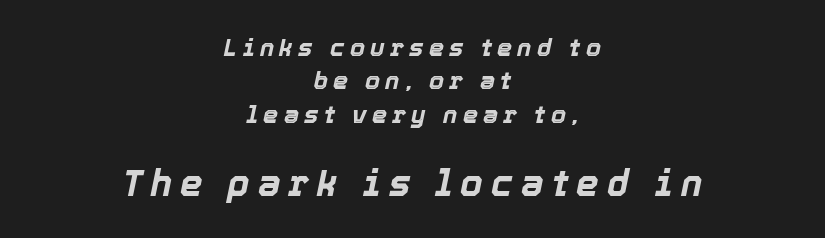
{"italic": "yes", "lean": "right", "slant_degrees": 12, "bold": "yes", "weight": "bold", "width": "normal", "x_height": "medium", "monospaced": "no", "underline": "no", "align": "center", "line_spacing": "normal", "line_spacing_ratio": 1.39, "letter_spacing": "wide", "letter_spacing_em": 0.22, "larger_block": "second", "size_ratio": 1.5, "glyph_px": 36}
